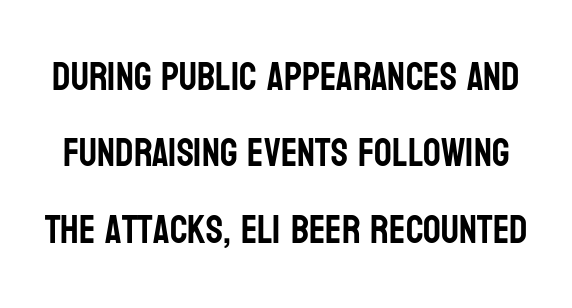
Plain, unruled lines of type. The face used here is a sans, in the tradition of grotesques and geometrics. Compared with typical paragraphs, the rows here are farther apart. The horizontal fit of the characters is conventional and even.
